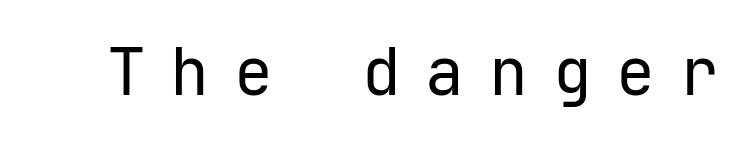
{"serif": "no", "italic": "no", "bold": "no", "weight": "regular", "width": "normal", "stroke_contrast": "low", "x_height": "medium", "underline": "no", "letter_spacing": "wide", "letter_spacing_em": 0.38, "glyph_px": 65}
